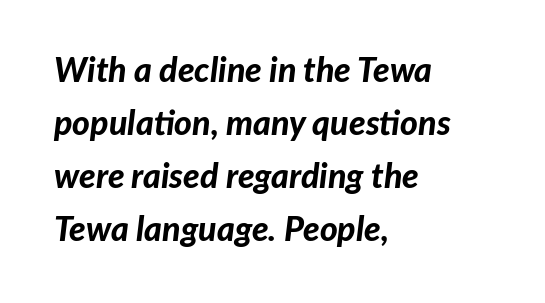
{"italic": "yes", "lean": "right", "slant_degrees": 7, "bold": "yes", "weight": "bold", "width": "normal", "stroke_contrast": "low", "x_height": "medium", "monospaced": "no", "underline": "no", "align": "left", "line_spacing": "normal", "line_spacing_ratio": 1.56, "letter_spacing": "normal", "letter_spacing_em": 0.0, "glyph_px": 34}
